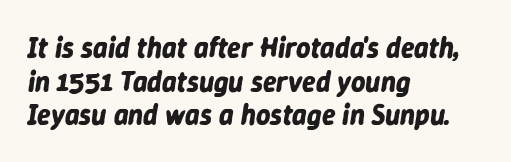
{"italic": "yes", "lean": "right", "slant_degrees": 9, "bold": "yes", "weight": "bold", "width": "normal", "stroke_contrast": "low", "x_height": "medium", "monospaced": "no", "underline": "no", "align": "left", "line_spacing_ratio": 1.2, "letter_spacing": "normal", "letter_spacing_em": 0.0, "glyph_px": 28}
